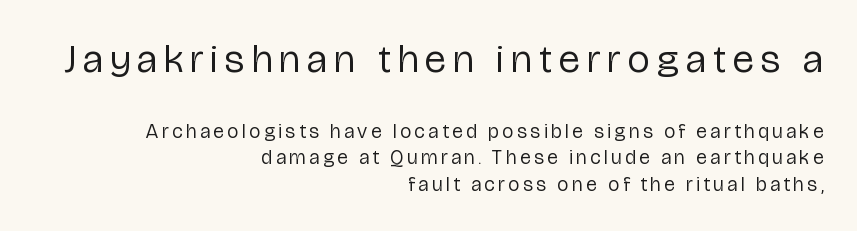
This rendering features lettering with no underline. Stems here are at most as thick as an everyday book face. Style check: upright. Typographically, this falls in the sans-serif category. Interline gaps are of average width in this sample.
